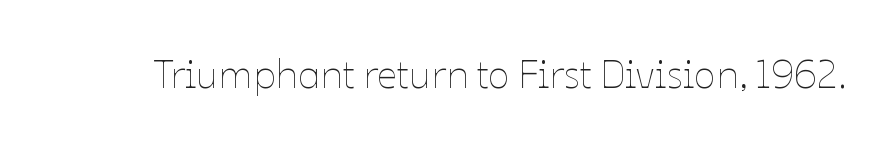
{"italic": "no", "bold": "no", "weight": "thin", "width": "normal", "stroke_contrast": "low", "x_height": "medium", "monospaced": "no", "underline": "no", "letter_spacing": "normal", "letter_spacing_em": 0.0, "glyph_px": 40}
